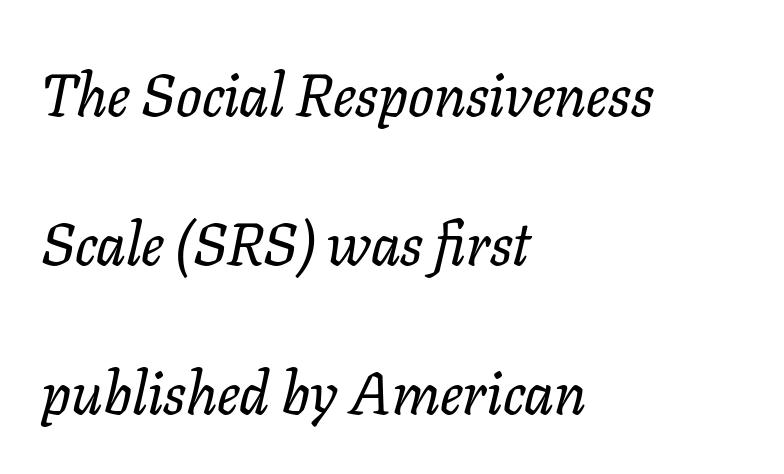
Q: Is the text italic (slanted)? A: Yes, it leans right by about 11 degrees.
Q: Is the typeface a serif or a sans-serif typeface? A: Serif.
Q: Is the text underlined? A: No.
Q: How is the paragraph aligned? A: Left-aligned.
Q: Is the spacing between letters normal or unusually wide? A: Normal.
Q: Is the spacing between lines tight, normal or loose? A: Loose.
Q: Width (condensed, normal, or wide)? A: Normal.
Q: Stroke contrast? A: Low.
Q: x-height? A: Medium.
Q: Monospaced? A: No.
